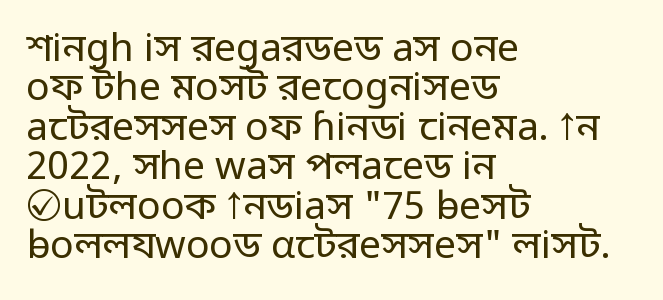
Weight: not bold — regular or lighter. This sample uses an upright cut, with every glyph sitting square on the baseline. The paragraph has a hard left edge and a soft right edge. The gap between lines stays unmarked.
